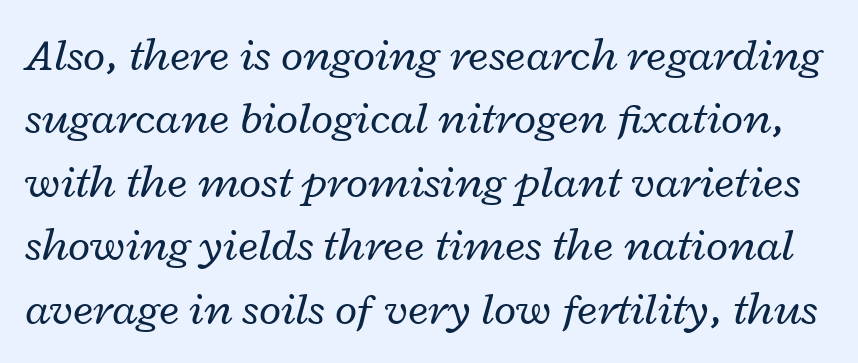
Q: Is the text bold? A: No.
Q: Is the text italic (slanted)? A: Yes, it leans right by about 12 degrees.
Q: Is the text underlined? A: No.
Q: Is the spacing between letters normal or unusually wide? A: Normal.
Q: Is the spacing between lines tight, normal or loose? A: Normal.
Q: Width (condensed, normal, or wide)? A: Wide.
Q: Stroke contrast? A: Low.
Q: x-height? A: Medium.
Q: Monospaced? A: No.
